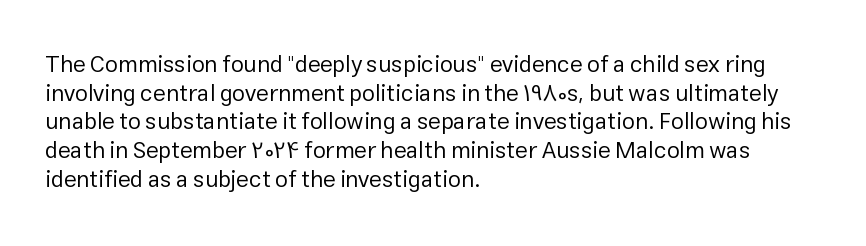
The image shows 23 px text type, upright; set left-aligned, normal line spacing (1.25x), normal letter spacing, not underlined.
